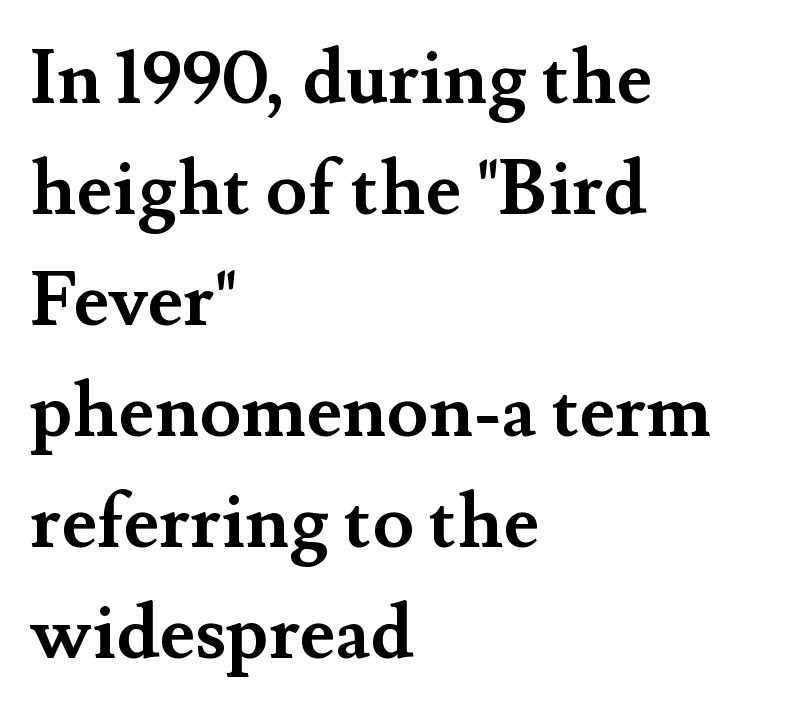
The image shows 76 px semibold serif type, upright; set left-aligned, normal line spacing (1.46x), normal letter spacing, not underlined; medium stroke contrast and a small x-height.
